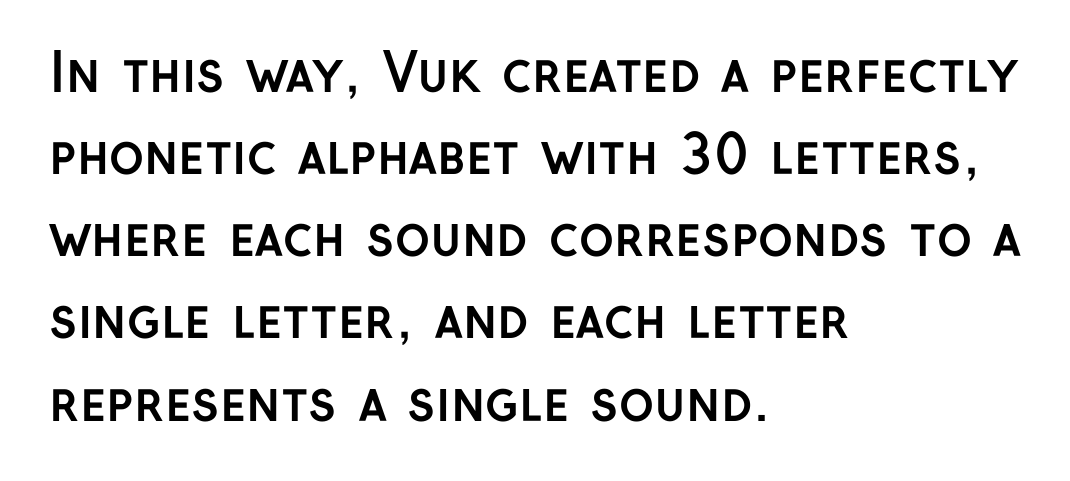
Q: Is the text bold? A: Yes.
Q: Is the text italic (slanted)? A: No, it is upright.
Q: Is the typeface a serif or a sans-serif typeface? A: Sans-serif.
Q: Is the text underlined? A: No.
Q: How is the paragraph aligned? A: Left-aligned.
Q: Is the spacing between letters normal or unusually wide? A: Normal.
Q: Is the spacing between lines tight, normal or loose? A: Normal.
Q: Width (condensed, normal, or wide)? A: Normal.
Q: Stroke contrast? A: Low.
Q: x-height? A: Medium.
Q: Monospaced? A: No.
